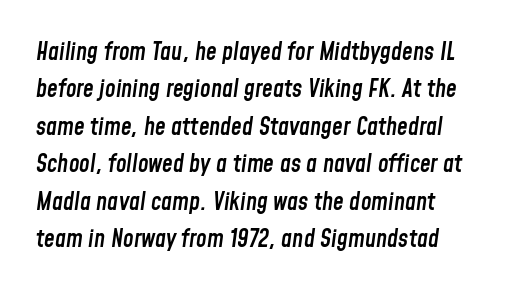
{"italic": "yes", "lean": "right", "slant_degrees": 8, "bold": "semi", "underline": "no", "line_spacing": "normal", "line_spacing_ratio": 1.56, "letter_spacing": "normal", "letter_spacing_em": 0.0, "glyph_px": 24}
